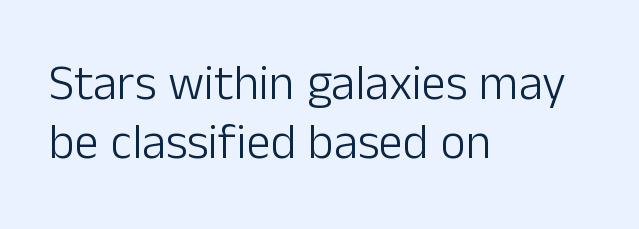
Ordinary non-slanted type is in use. Stroke terminals: plain, sans-serif. All the whitespace from short lines collects on the right. Spacing between characters is what you'd get straight out of the box.
